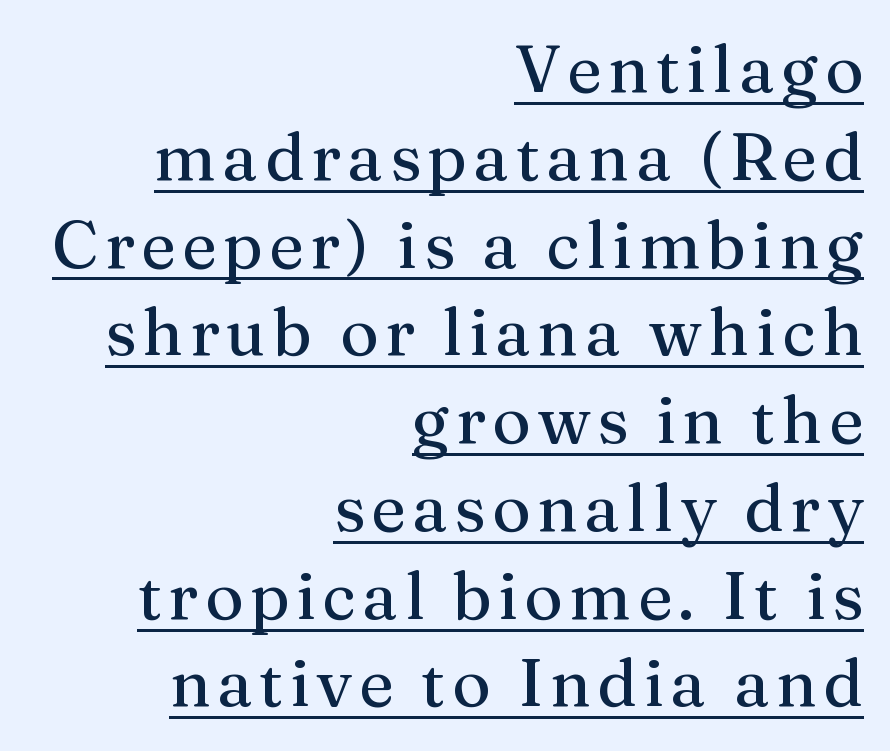
{"serif": "yes", "italic": "no", "width": "normal", "stroke_contrast": "medium", "x_height": "medium", "monospaced": "no", "underline": "yes", "align": "right", "line_spacing": "normal", "line_spacing_ratio": 1.33, "glyph_px": 66}
